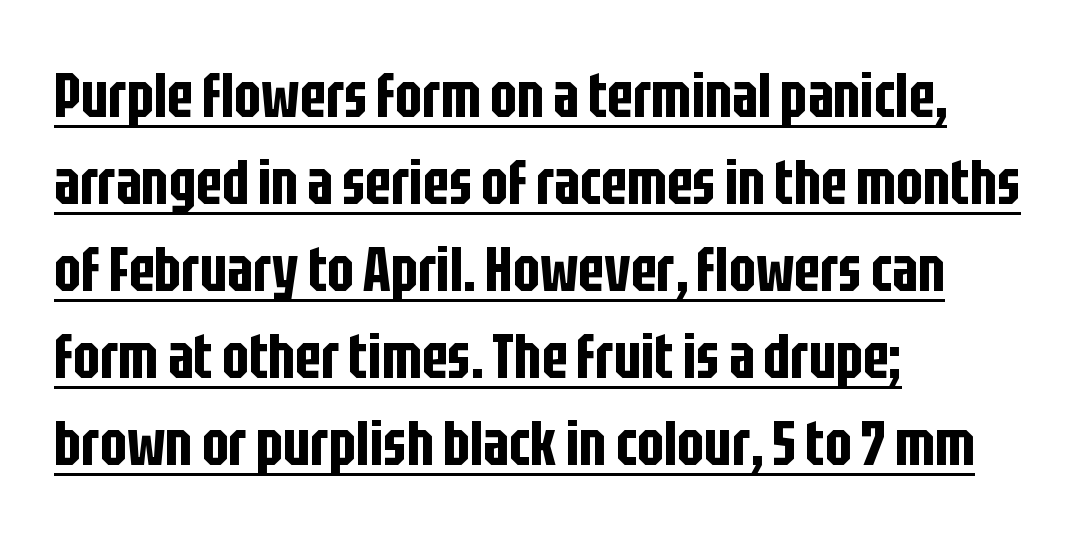
The image shows 63 px condensed sans-serif type, upright; set left-aligned, normal line spacing (1.38x), normal letter spacing, underlined; low stroke contrast and a large x-height.
